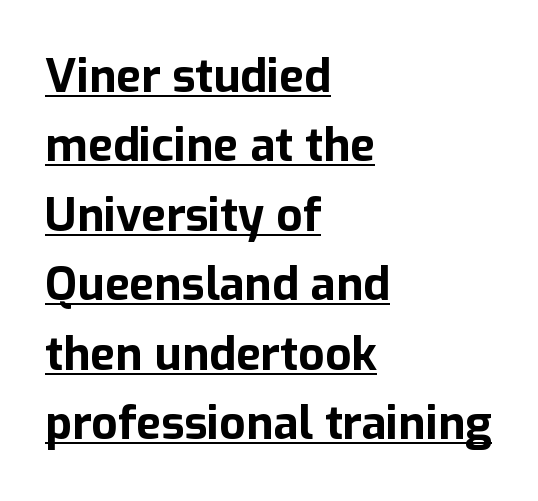
The image shows 46 px bold sans-serif type, upright; set left-aligned, normal line spacing (1.51x), normal letter spacing, underlined; low stroke contrast and a medium x-height.
